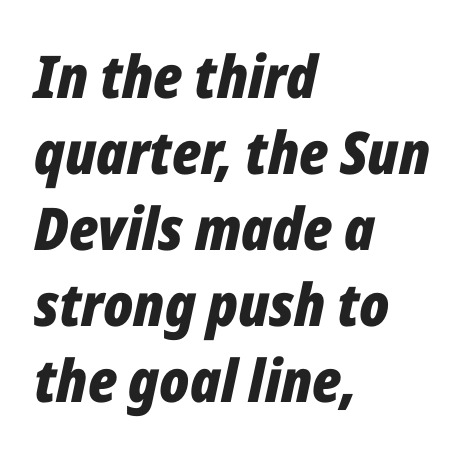
Looking at the ascenders, they clearly lean. The baseline area is clear. A student would call this left alignment; a typographer would say flush left, rag right. The rendering keeps characters at their native spacing. The face used here is proportionally spaced, like ordinary book or web type.
